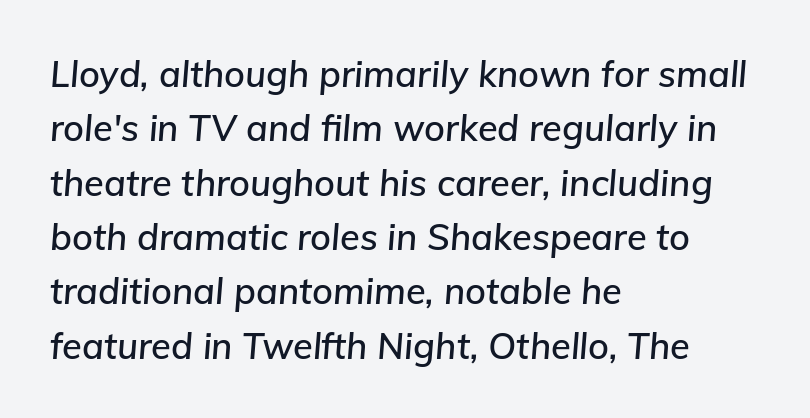
{"italic": "yes", "lean": "right", "slant_degrees": 5, "width": "normal", "stroke_contrast": "low", "x_height": "medium", "monospaced": "no", "underline": "no", "align": "left", "line_spacing": "normal", "line_spacing_ratio": 1.51, "letter_spacing": "normal", "letter_spacing_em": 0.0, "glyph_px": 36}
